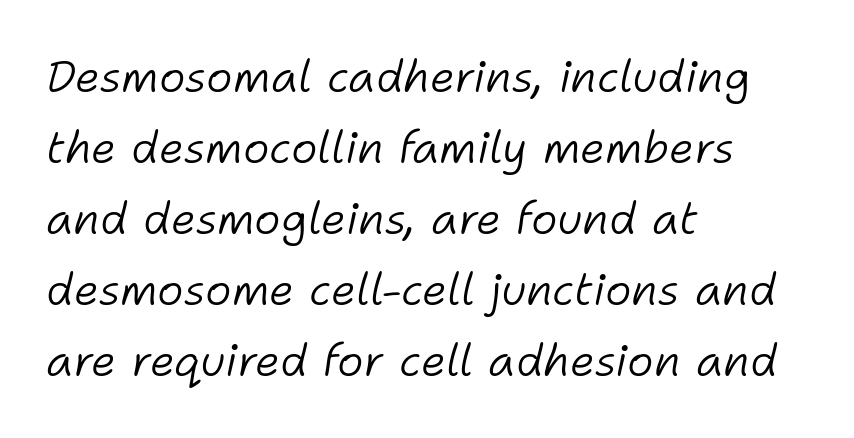
Q: Is the text bold? A: No.
Q: Is the text italic (slanted)? A: Yes, it leans right by about 11 degrees.
Q: Is the text underlined? A: No.
Q: How is the paragraph aligned? A: Left-aligned.
Q: Is the spacing between letters normal or unusually wide? A: Normal.
Q: Is the spacing between lines tight, normal or loose? A: Normal.
Q: Width (condensed, normal, or wide)? A: Normal.
Q: Stroke contrast? A: Low.
Q: x-height? A: Medium.
Q: Monospaced? A: No.
